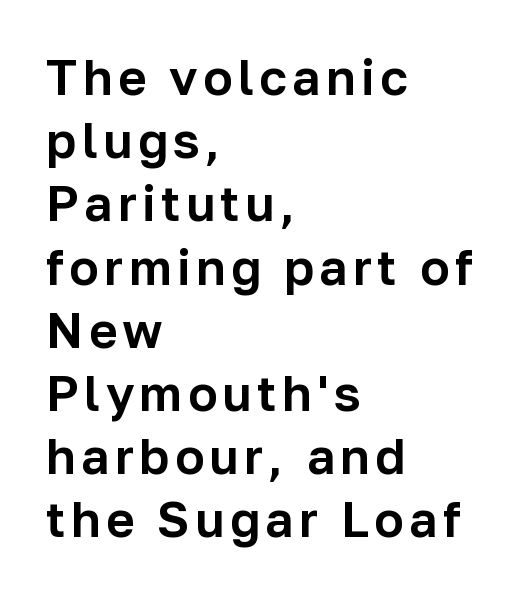
Q: Is the text italic (slanted)? A: No, it is upright.
Q: Is the typeface a serif or a sans-serif typeface? A: Sans-serif.
Q: Is the text underlined? A: No.
Q: How is the paragraph aligned? A: Left-aligned.
Q: Is the spacing between lines tight, normal or loose? A: Normal.
Q: Width (condensed, normal, or wide)? A: Normal.
Q: Stroke contrast? A: Low.
Q: x-height? A: Medium.
Q: Monospaced? A: No.
